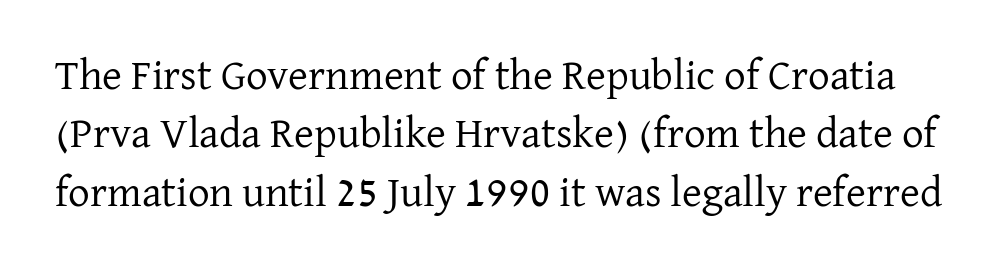
Observe the ordinary spacing: letters are neighbours, not strangers. The passage shown is not bold in any degree. The text was rendered using a seriffed face with decorative stroke endings. You could not count columns in this text — the font is proportionally spaced.
